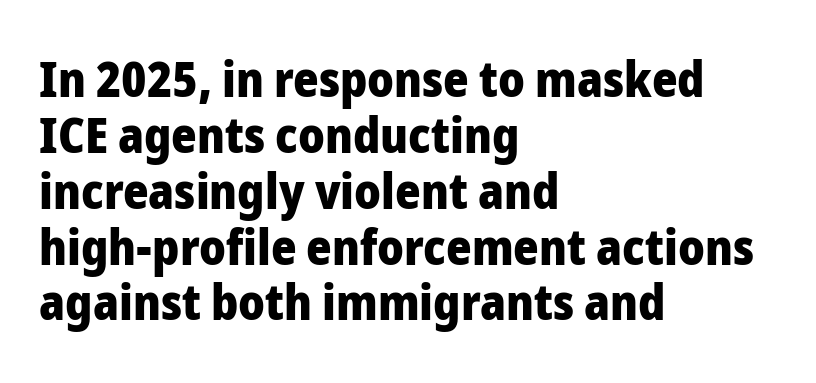
Q: Is the text bold? A: Yes.
Q: Is the text italic (slanted)? A: No, it is upright.
Q: Is the typeface a serif or a sans-serif typeface? A: Sans-serif.
Q: Is the text underlined? A: No.
Q: How is the paragraph aligned? A: Left-aligned.
Q: Is the spacing between letters normal or unusually wide? A: Normal.
Q: Is the spacing between lines tight, normal or loose? A: Tight.
Q: Width (condensed, normal, or wide)? A: Normal.
Q: Stroke contrast? A: Low.
Q: x-height? A: Medium.
Q: Monospaced? A: No.
